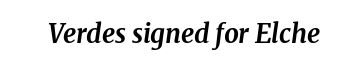
Q: Is the text bold? A: Yes.
Q: Is the text italic (slanted)? A: Yes, it leans right by about 8 degrees.
Q: Is the text underlined? A: No.
Q: Is the spacing between letters normal or unusually wide? A: Normal.
